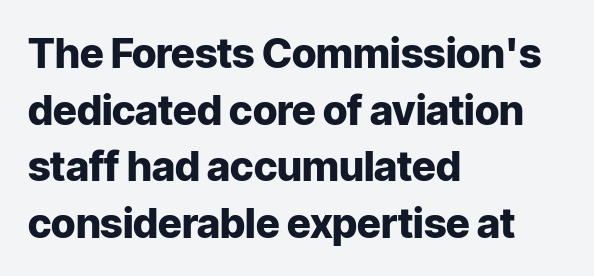
The image shows 41 px heavy sans-serif type, upright; set left-aligned, normal line spacing (1.38x), normal letter spacing, not underlined; low stroke contrast and a medium x-height.
